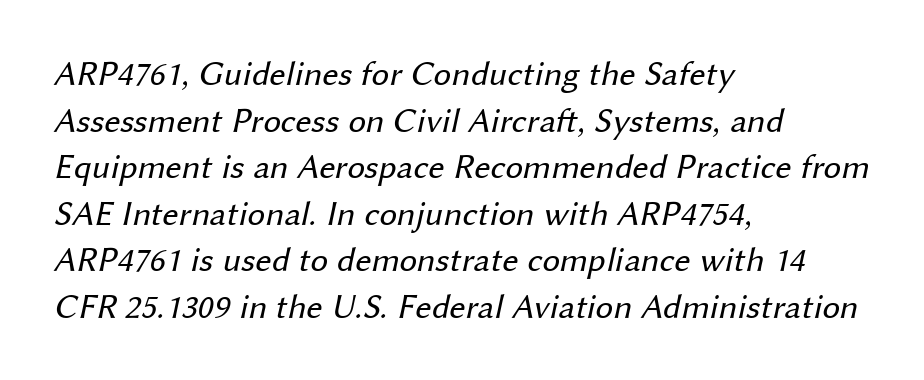
Q: Is the text bold? A: No.
Q: Is the typeface a serif or a sans-serif typeface? A: Sans-serif.
Q: Is the text underlined? A: No.
Q: How is the paragraph aligned? A: Left-aligned.
Q: Is the spacing between letters normal or unusually wide? A: Normal.
Q: Is the spacing between lines tight, normal or loose? A: Normal.
Q: Width (condensed, normal, or wide)? A: Normal.
Q: Stroke contrast? A: Medium.
Q: x-height? A: Medium.
Q: Monospaced? A: No.
